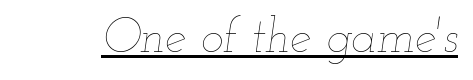
Do the characters align in a grid? No, the font is proportional. The lettering tilts uniformly, giving the passage an italic look. Letter spacing: default. Each stroke keeps to a modest, everyday thickness or less. Emphasis is given by a line drawn under the lettering.
